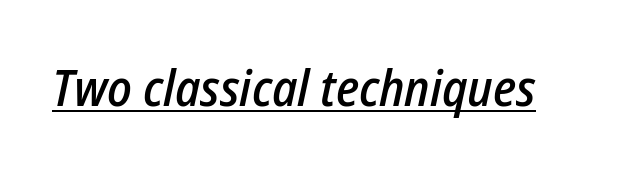
{"italic": "yes", "lean": "right", "slant_degrees": 12, "bold": "semi", "weight": "semibold", "width": "condensed", "stroke_contrast": "low", "x_height": "medium", "monospaced": "no", "underline": "yes", "letter_spacing": "normal", "letter_spacing_em": 0.0, "glyph_px": 50}
